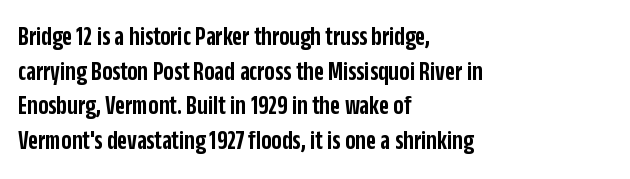
{"italic": "no", "bold": "semi", "underline": "no", "align": "left", "line_spacing": "normal", "line_spacing_ratio": 1.28, "letter_spacing": "normal", "letter_spacing_em": 0.0, "glyph_px": 27}
